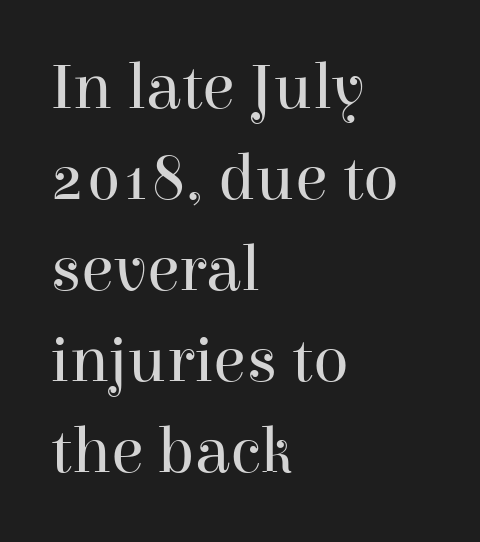
{"serif": "yes", "italic": "no", "bold": "no", "weight": "regular", "width": "normal", "stroke_contrast": "high", "x_height": "medium", "monospaced": "no", "underline": "no", "align": "left", "line_spacing": "normal", "line_spacing_ratio": 1.38, "letter_spacing": "normal", "letter_spacing_em": 0.0, "glyph_px": 66}
